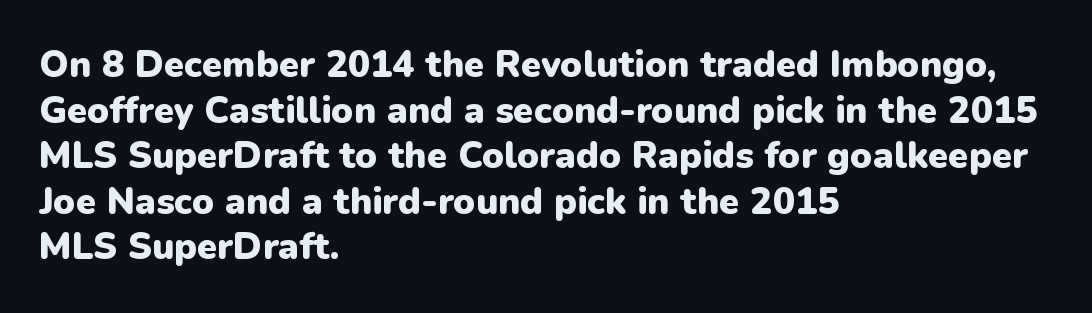
Q: Is the text bold? A: Yes.
Q: Is the text italic (slanted)? A: No, it is upright.
Q: Is the typeface a serif or a sans-serif typeface? A: Sans-serif.
Q: Is the text underlined? A: No.
Q: How is the paragraph aligned? A: Left-aligned.
Q: Is the spacing between letters normal or unusually wide? A: Normal.
Q: Width (condensed, normal, or wide)? A: Normal.
Q: Stroke contrast? A: Low.
Q: x-height? A: Medium.
Q: Monospaced? A: No.
